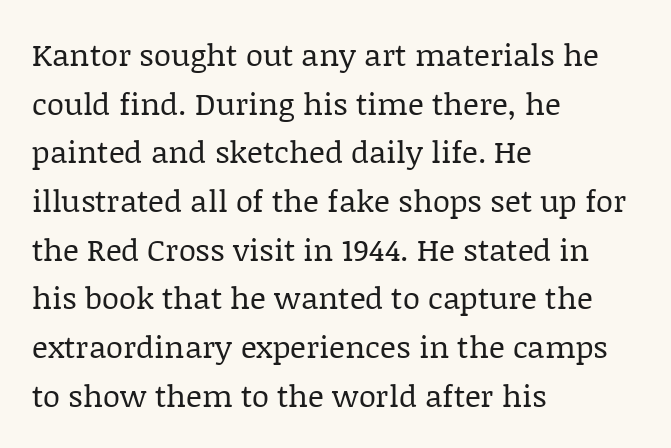
Q: Is the text bold? A: No.
Q: Is the text italic (slanted)? A: No, it is upright.
Q: Is the typeface a serif or a sans-serif typeface? A: Serif.
Q: Is the text underlined? A: No.
Q: How is the paragraph aligned? A: Left-aligned.
Q: Is the spacing between letters normal or unusually wide? A: Normal.
Q: Is the spacing between lines tight, normal or loose? A: Normal.
Q: Width (condensed, normal, or wide)? A: Normal.
Q: Stroke contrast? A: Low.
Q: x-height? A: Large.
Q: Monospaced? A: No.
